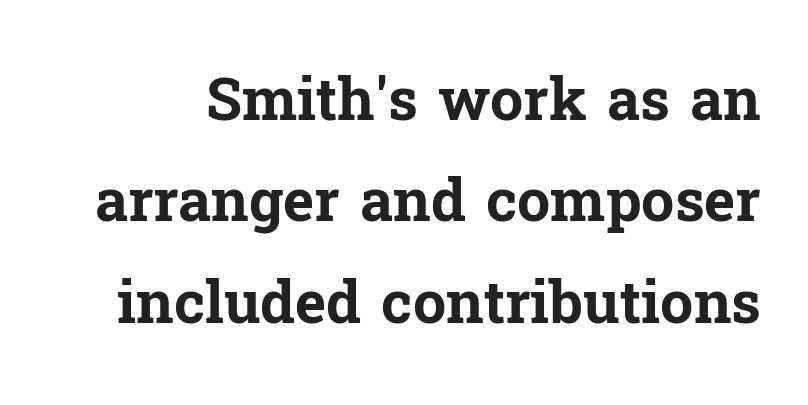
{"serif": "yes", "italic": "no", "bold": "yes", "weight": "bold", "width": "normal", "stroke_contrast": "low", "x_height": "medium", "monospaced": "no", "underline": "no", "line_spacing_ratio": 1.72, "letter_spacing": "normal", "letter_spacing_em": 0.0, "glyph_px": 59}
